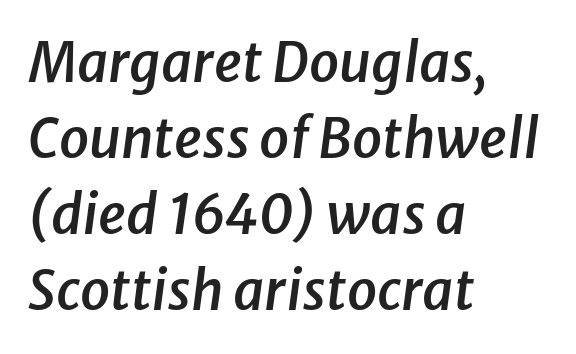
Q: Is the text bold? A: Semi-bold.
Q: Is the text italic (slanted)? A: Yes, it leans right by about 8 degrees.
Q: Is the text underlined? A: No.
Q: How is the paragraph aligned? A: Left-aligned.
Q: Is the spacing between letters normal or unusually wide? A: Normal.
Q: Is the spacing between lines tight, normal or loose? A: Normal.
Q: Width (condensed, normal, or wide)? A: Normal.
Q: Stroke contrast? A: Low.
Q: x-height? A: Medium.
Q: Monospaced? A: No.
